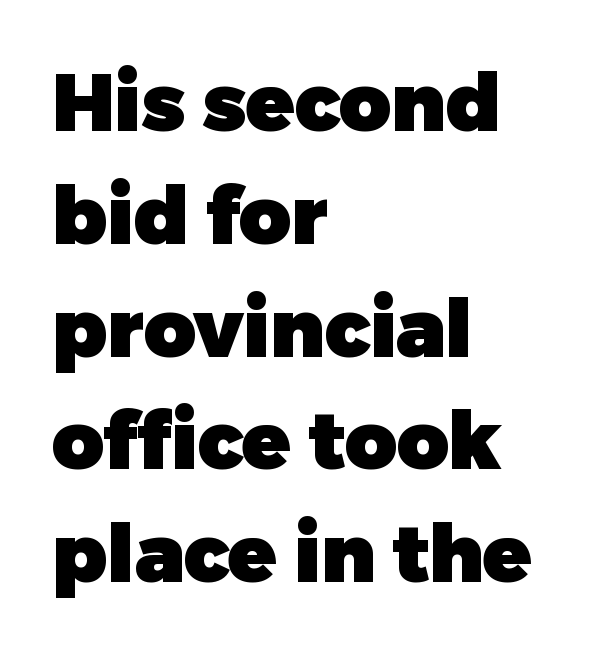
The image shows 80 px heavy sans-serif type, upright; set left-aligned, normal line spacing (1.41x), normal letter spacing, not underlined; low stroke contrast and a medium x-height.
